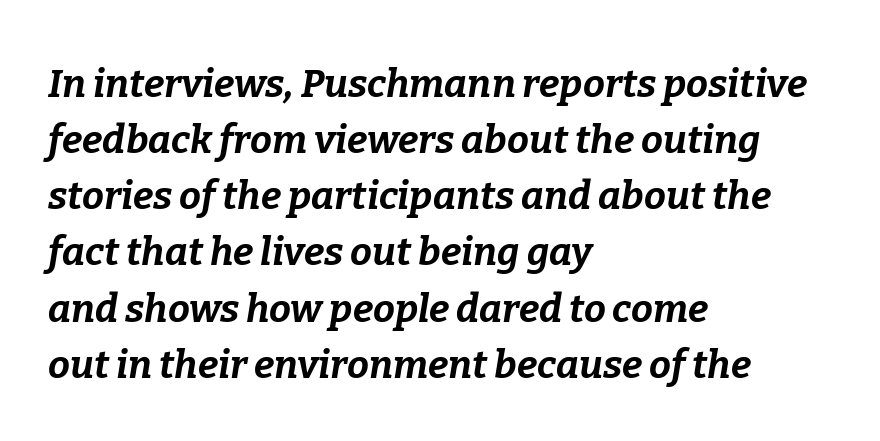
Q: Is the text bold? A: Yes.
Q: Is the text italic (slanted)? A: Yes, it leans right by about 9 degrees.
Q: Is the text underlined? A: No.
Q: How is the paragraph aligned? A: Left-aligned.
Q: Is the spacing between letters normal or unusually wide? A: Normal.
Q: Is the spacing between lines tight, normal or loose? A: Normal.
Q: Width (condensed, normal, or wide)? A: Normal.
Q: Stroke contrast? A: Low.
Q: x-height? A: Medium.
Q: Monospaced? A: No.
